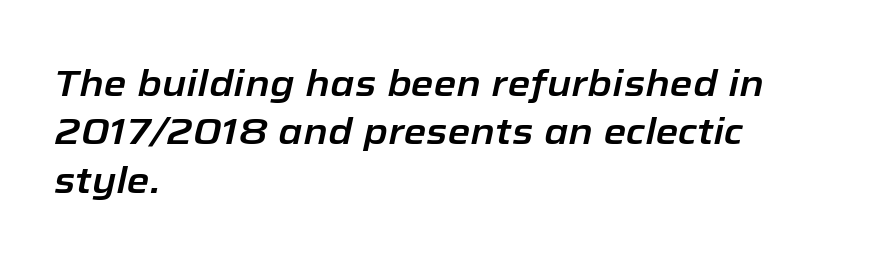
The image shows 37 px text type, italic (leaning right); set left-aligned, normal line spacing (1.31x), normal letter spacing, not underlined; low stroke contrast and a medium x-height.
